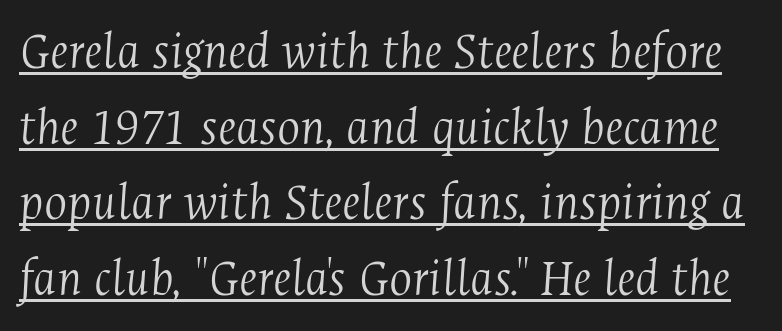
The image shows 54 px light, condensed serif type, italic (leaning right); set normal line spacing (1.4x), normal letter spacing, underlined; medium stroke contrast and a medium x-height.
